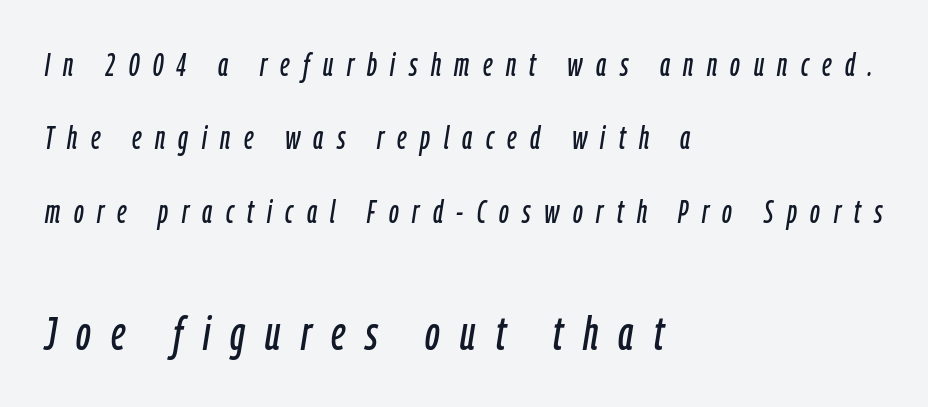
The image shows 48 px condensed type, italic (leaning right); set left-aligned, loose line spacing (2.29x), unusually wide letter spacing (+0.42 em), not underlined; the second (bottom) block is 1.5x larger; low stroke contrast and a medium x-height.
